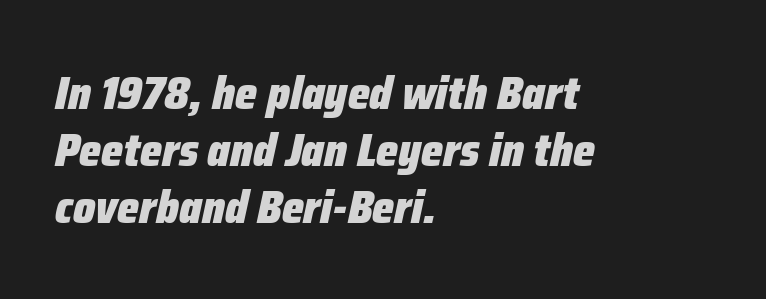
Q: Is the text bold? A: Yes.
Q: Is the text italic (slanted)? A: Yes, it leans right by about 12 degrees.
Q: Is the text underlined? A: No.
Q: How is the paragraph aligned? A: Left-aligned.
Q: Is the spacing between letters normal or unusually wide? A: Normal.
Q: Width (condensed, normal, or wide)? A: Condensed.
Q: Stroke contrast? A: Low.
Q: x-height? A: Medium.
Q: Monospaced? A: No.
